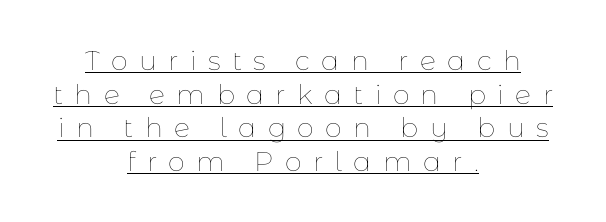
Short and long lines alike share a common midpoint. Look at the tracking — it's clearly loosened, letters drifting apart. Summary of vertical rhythm: regular, with standard interline spacing. In terms of posture, this sample is upright.
